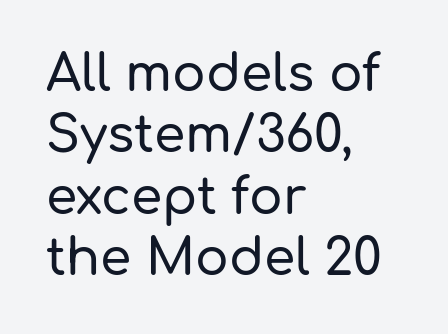
{"serif": "no", "italic": "no", "width": "normal", "stroke_contrast": "low", "x_height": "medium", "monospaced": "no", "underline": "no", "align": "left", "line_spacing_ratio": 1.23, "letter_spacing": "normal", "letter_spacing_em": 0.0, "glyph_px": 50}
